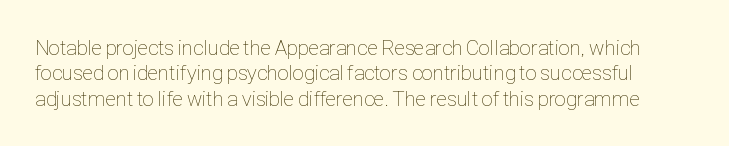
Vertical stems look standard width or narrower in stroke. This sample uses plain, unmodified letter spacing. Words float on clear page, feet unadorned. You can tell it's not italic because the verticals are truly vertical.
